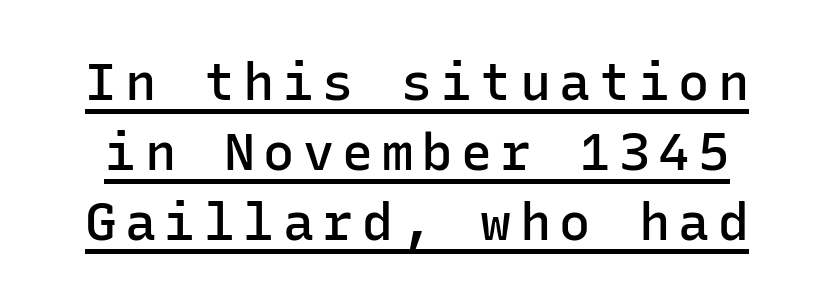
{"serif": "no", "italic": "no", "bold": "semi", "weight": "semibold", "width": "normal", "stroke_contrast": "low", "x_height": "medium", "monospaced": "yes", "underline": "yes", "line_spacing": "normal", "line_spacing_ratio": 1.35, "glyph_px": 52}
